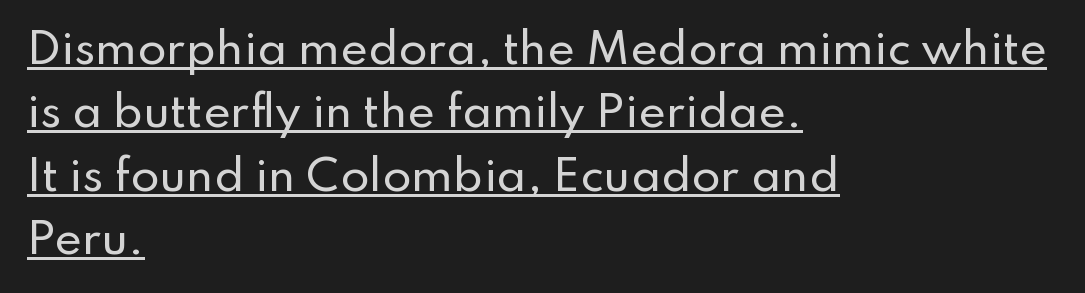
Q: Is the text italic (slanted)? A: No, it is upright.
Q: Is the typeface a serif or a sans-serif typeface? A: Sans-serif.
Q: Is the text underlined? A: Yes.
Q: How is the paragraph aligned? A: Left-aligned.
Q: Is the spacing between letters normal or unusually wide? A: Normal.
Q: Is the spacing between lines tight, normal or loose? A: Normal.
Q: Width (condensed, normal, or wide)? A: Normal.
Q: Stroke contrast? A: Low.
Q: x-height? A: Small.
Q: Monospaced? A: No.
